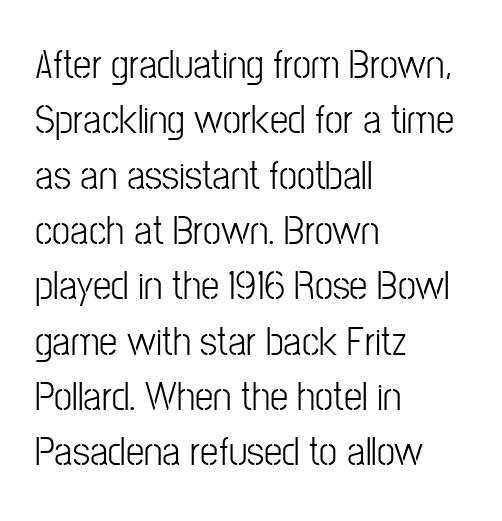
The face used here is proportionally spaced, like ordinary book or web type. The compositor pushed each line to the left boundary. Clear beneath every line of the passage. Honestly, the letter spacing is just normal — you wouldn't notice it.
